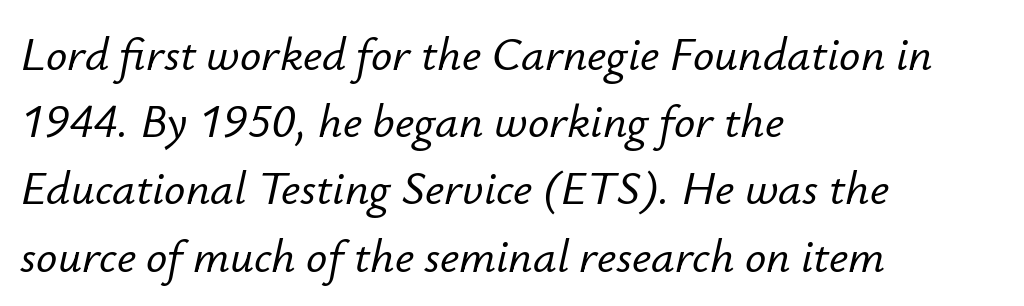
You could not count columns in this text — the font is proportionally spaced. Nothing unusual about the tracking: characters are spaced as the font intends. The whole block is typeset with a tilt. Compared with typical paragraphs, the rows here are spaced about the same. Left-aligned paragraph, ragged on the right. Each row of text sits above clean, open space.
